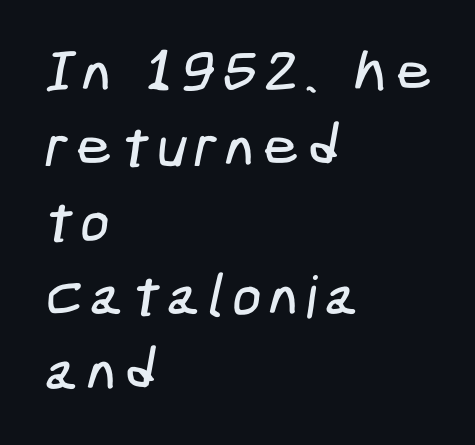
The image shows 58 px condensed sans-serif type; set left-aligned, normal line spacing (1.29x), not underlined; low stroke contrast and a medium x-height.
